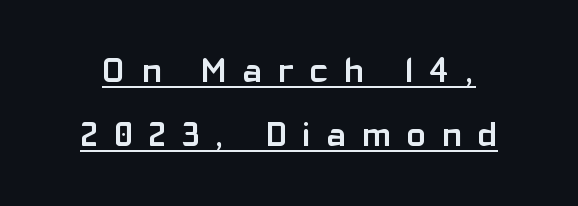
{"serif": "no", "italic": "no", "bold": "yes", "weight": "semibold", "width": "normal", "stroke_contrast": "low", "x_height": "medium", "monospaced": "no", "underline": "yes", "line_spacing_ratio": 1.84, "letter_spacing": "wide", "letter_spacing_em": 0.47, "glyph_px": 35}
